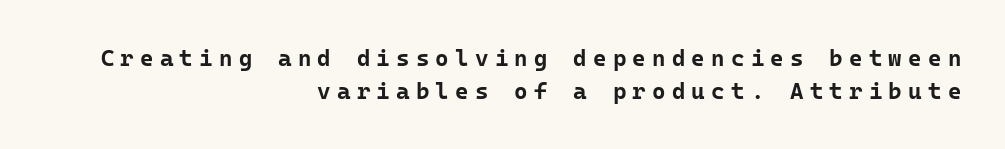
Q: Is the text bold? A: Yes.
Q: Is the text italic (slanted)? A: No, it is upright.
Q: Is the text underlined? A: No.
Q: How is the paragraph aligned? A: Right-aligned.
Q: Is the spacing between letters normal or unusually wide? A: Unusually wide.
Q: Is the spacing between lines tight, normal or loose? A: Normal.
